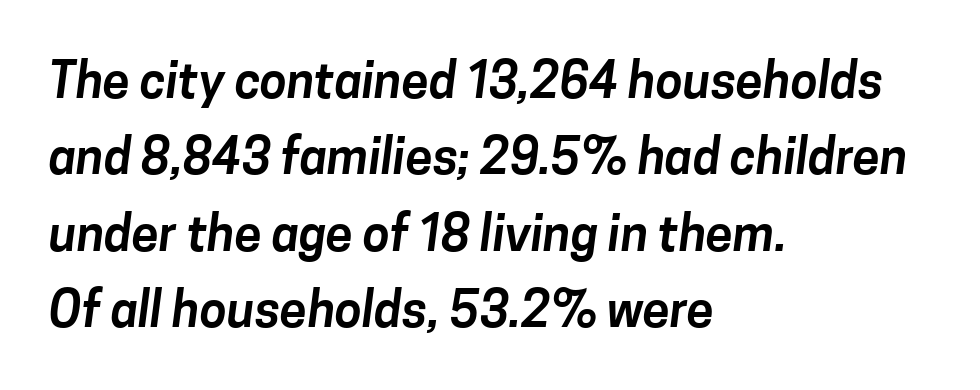
How are the letters spaced? Ordinarily, with no added tracking. The compositor pushed each line to the left boundary. Nothing sits at the stroke ends, so this counts as sans-serif. This sample has the flowing, uneven cadence of proportional lettering.
